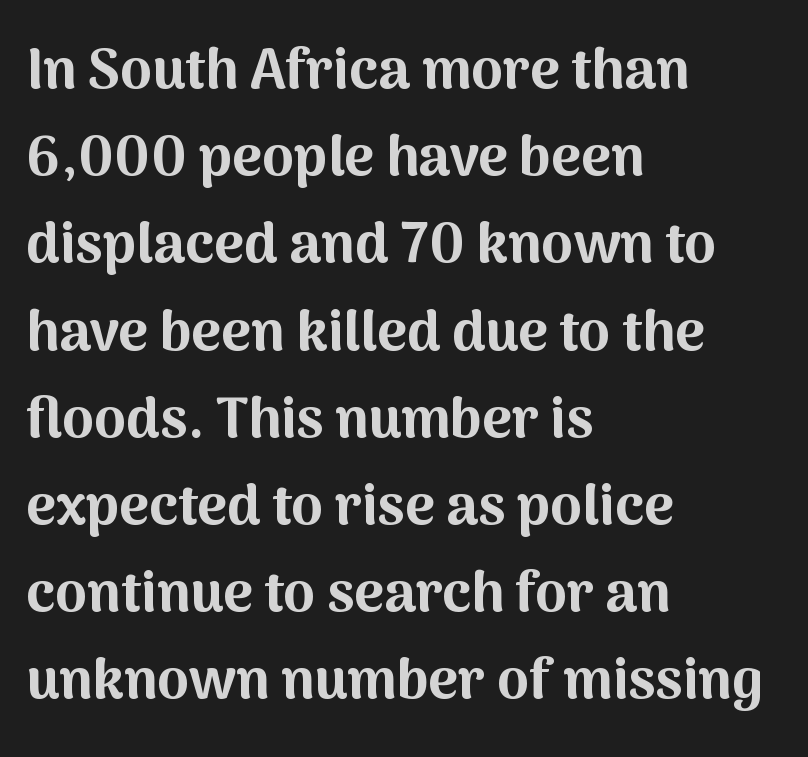
{"serif": "no", "italic": "no", "bold": "yes", "weight": "bold", "width": "normal", "stroke_contrast": "medium", "x_height": "medium", "monospaced": "no", "underline": "no", "align": "left", "line_spacing": "normal", "line_spacing_ratio": 1.53, "letter_spacing": "normal", "letter_spacing_em": 0.0, "glyph_px": 57}
